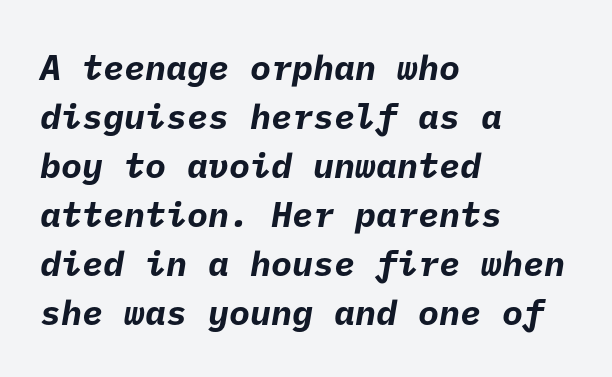
Q: Is the text bold? A: Yes.
Q: Is the typeface a serif or a sans-serif typeface? A: Sans-serif.
Q: Is the text underlined? A: No.
Q: How is the paragraph aligned? A: Left-aligned.
Q: Is the spacing between letters normal or unusually wide? A: Normal.
Q: Is the spacing between lines tight, normal or loose? A: Normal.
Q: Width (condensed, normal, or wide)? A: Normal.
Q: Stroke contrast? A: Low.
Q: x-height? A: Medium.
